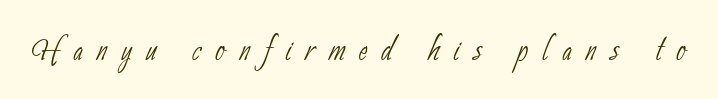
{"serif": "no", "bold": "no", "weight": "thin", "width": "condensed", "stroke_contrast": "low", "x_height": "small", "monospaced": "no", "underline": "no", "letter_spacing": "wide", "letter_spacing_em": 0.34, "glyph_px": 42}
